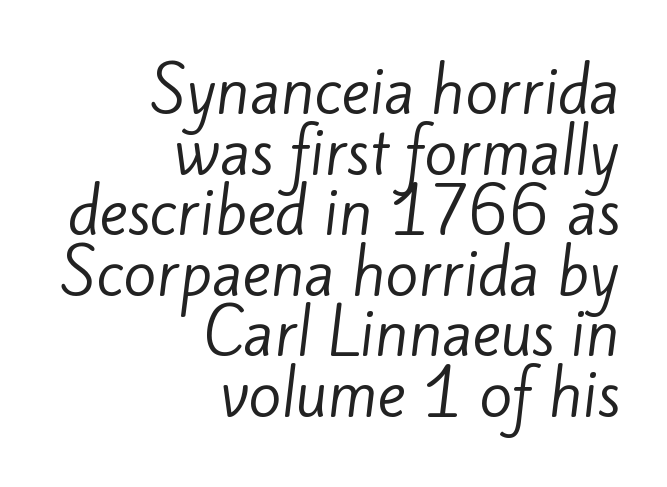
{"serif": "no", "bold": "no", "weight": "regular", "width": "normal", "stroke_contrast": "low", "x_height": "small", "monospaced": "no", "underline": "no", "align": "right", "line_spacing": "tight", "line_spacing_ratio": 1.01, "letter_spacing": "normal", "letter_spacing_em": 0.0, "glyph_px": 60}
